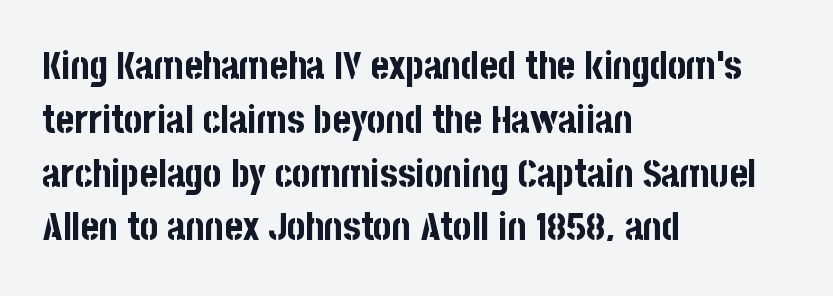
Q: Is the text bold? A: Yes.
Q: Is the text italic (slanted)? A: No, it is upright.
Q: Is the typeface a serif or a sans-serif typeface? A: Sans-serif.
Q: Is the text underlined? A: No.
Q: How is the paragraph aligned? A: Left-aligned.
Q: Is the spacing between letters normal or unusually wide? A: Normal.
Q: Is the spacing between lines tight, normal or loose? A: Normal.
Q: Width (condensed, normal, or wide)? A: Condensed.
Q: Stroke contrast? A: Low.
Q: x-height? A: Large.
Q: Monospaced? A: No.
